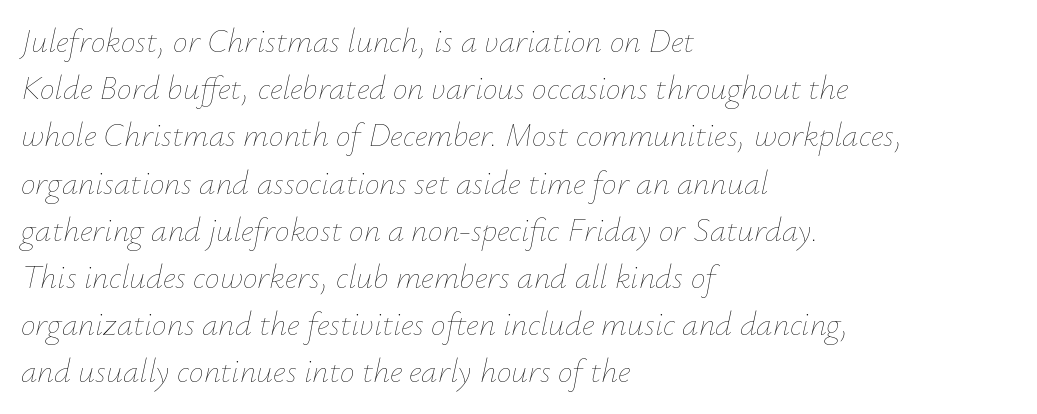
{"italic": "yes", "lean": "right", "slant_degrees": 12, "bold": "no", "weight": "thin", "width": "normal", "stroke_contrast": "low", "x_height": "small", "monospaced": "no", "underline": "no", "align": "left", "line_spacing": "normal", "line_spacing_ratio": 1.43, "letter_spacing": "normal", "letter_spacing_em": 0.0, "glyph_px": 33}
